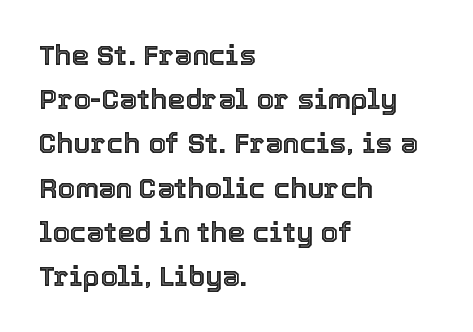
No word sits above an underline. Line starts are locked; line ends wander. Proportional: the letters do not fall into vertical columns. The passage shown stacks its lines at a standard gap. Observe the ordinary spacing: letters are neighbours, not strangers.
